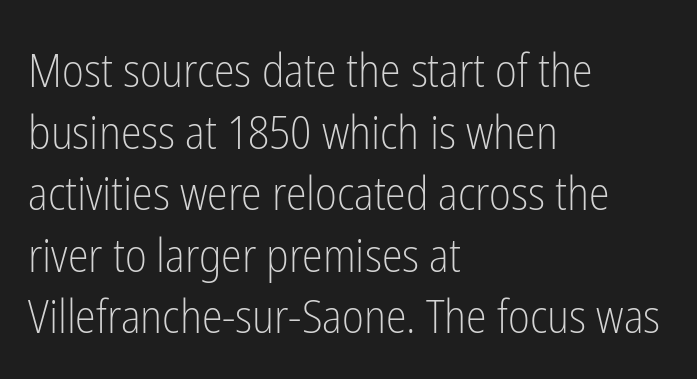
Bold? No — there's no thickening of the strokes. Words float on clear page, feet unadorned. This is sans-serif lettering, the kind often seen on screens and signage. The face used here is proportionally spaced, like ordinary book or web type.
